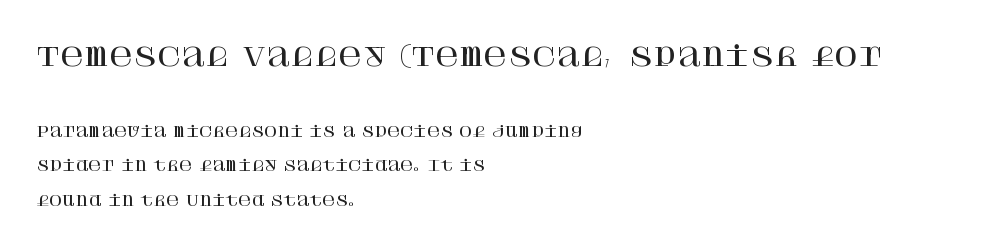
Q: Is the text italic (slanted)? A: No, it is upright.
Q: Is the text underlined? A: No.
Q: How is the paragraph aligned? A: Left-aligned.
Q: Is the spacing between letters normal or unusually wide? A: Normal.
Q: Is the spacing between lines tight, normal or loose? A: Loose.
Q: Which block of text is set in a larger size, the first (top) or the second (bottom)? A: The first (top) one.
